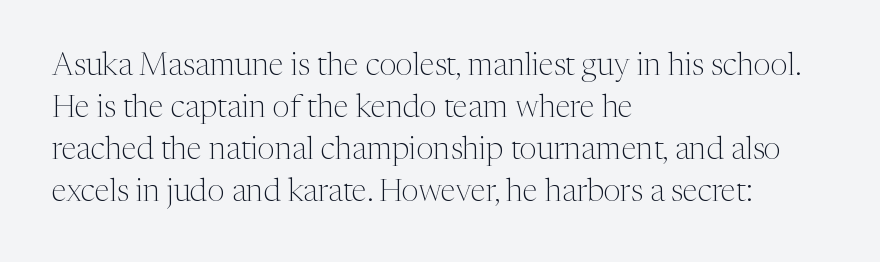
The image shows 31 px light serif type, upright; set left-aligned, normal line spacing (1.35x), normal letter spacing, not underlined; medium stroke contrast and a medium x-height.
